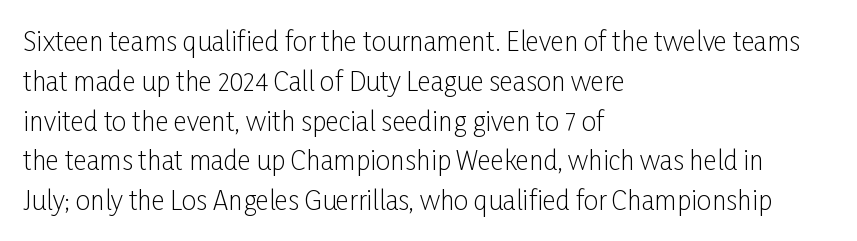
{"italic": "no", "bold": "no", "underline": "no", "align": "left", "line_spacing": "normal", "line_spacing_ratio": 1.53, "letter_spacing": "normal", "letter_spacing_em": 0.0, "glyph_px": 26}
